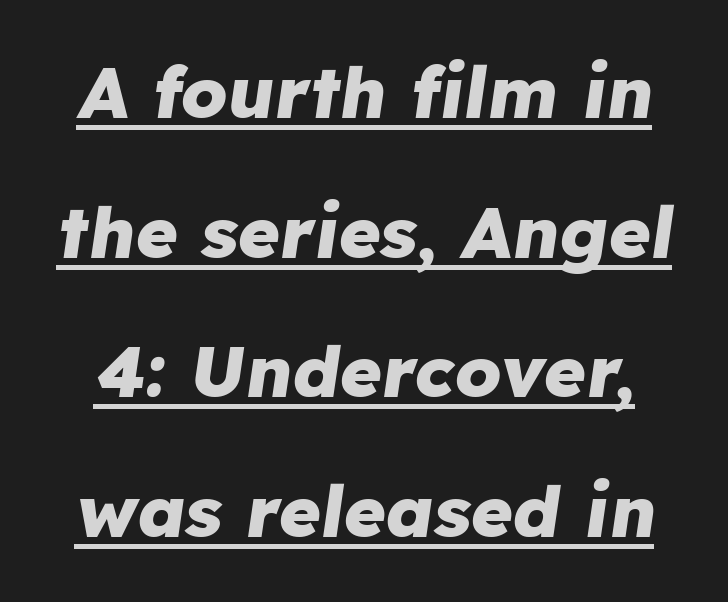
Q: Is the text bold? A: Yes.
Q: Is the text italic (slanted)? A: Yes, it leans right by about 8 degrees.
Q: Is the text underlined? A: Yes.
Q: Is the spacing between letters normal or unusually wide? A: Normal.
Q: Is the spacing between lines tight, normal or loose? A: Loose.
Q: Width (condensed, normal, or wide)? A: Normal.
Q: Stroke contrast? A: Low.
Q: x-height? A: Medium.
Q: Monospaced? A: No.
